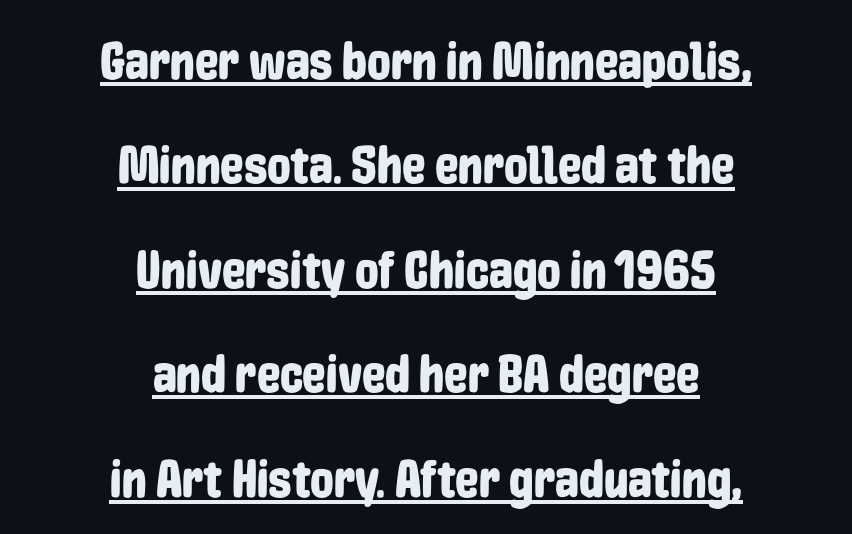
{"serif": "no", "italic": "no", "width": "condensed", "stroke_contrast": "low", "x_height": "medium", "monospaced": "no", "underline": "yes", "align": "center", "line_spacing": "loose", "line_spacing_ratio": 1.97, "letter_spacing": "normal", "letter_spacing_em": 0.0, "glyph_px": 53}
